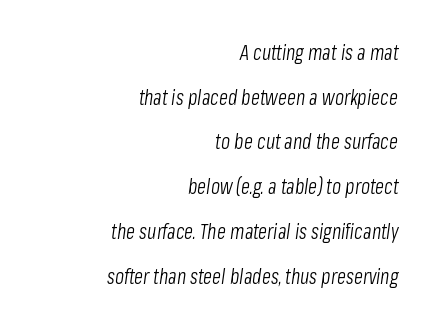
{"italic": "yes", "lean": "right", "slant_degrees": 8, "bold": "no", "underline": "no", "align": "right", "line_spacing": "loose", "line_spacing_ratio": 2.13, "letter_spacing": "normal", "letter_spacing_em": 0.0, "glyph_px": 21}
